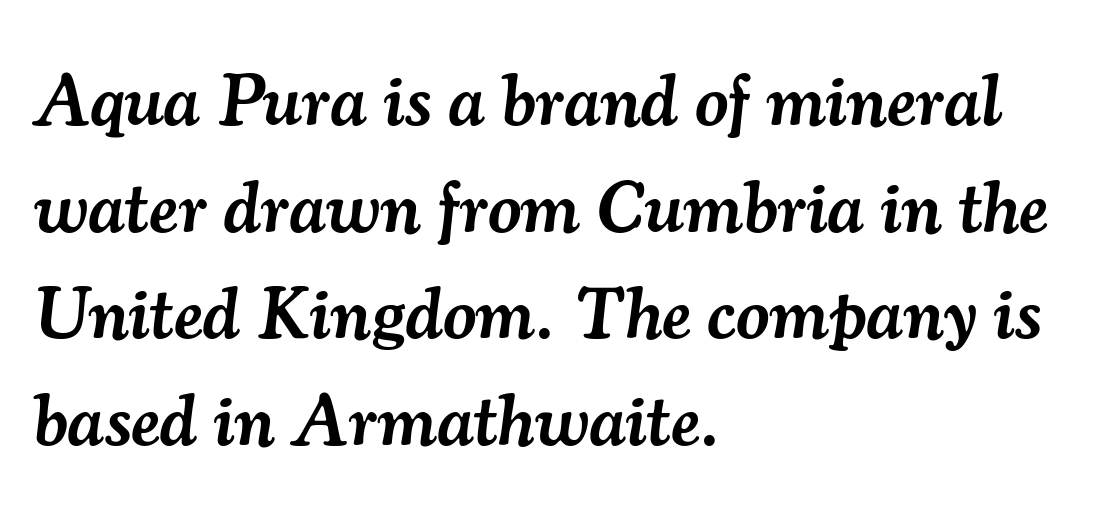
Q: Is the text bold? A: Semi-bold.
Q: Is the text italic (slanted)? A: Yes, it leans right by about 7 degrees.
Q: Is the typeface a serif or a sans-serif typeface? A: Serif.
Q: Is the text underlined? A: No.
Q: How is the paragraph aligned? A: Left-aligned.
Q: Is the spacing between letters normal or unusually wide? A: Normal.
Q: Is the spacing between lines tight, normal or loose? A: Normal.
Q: Width (condensed, normal, or wide)? A: Normal.
Q: Stroke contrast? A: Medium.
Q: x-height? A: Small.
Q: Monospaced? A: No.
